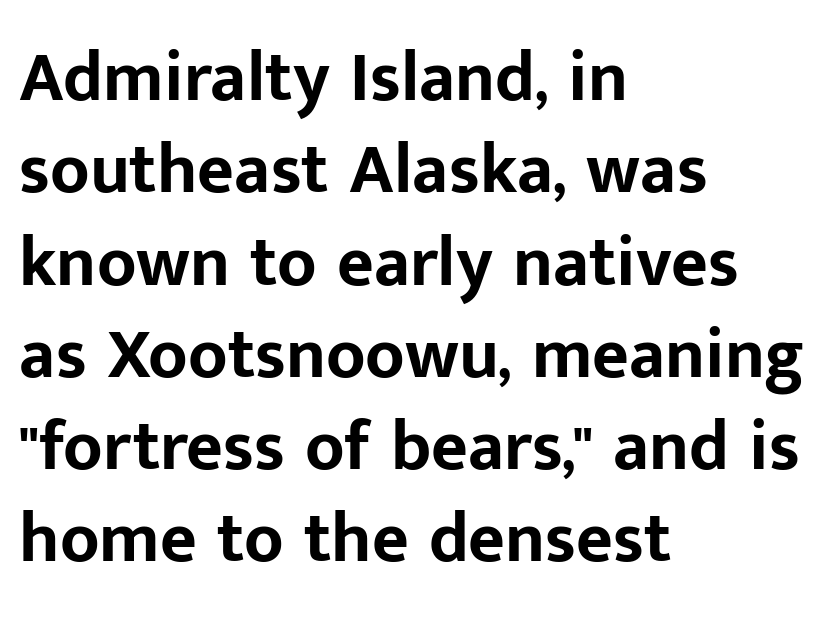
{"serif": "no", "italic": "no", "bold": "yes", "weight": "bold", "width": "normal", "stroke_contrast": "low", "x_height": "medium", "monospaced": "no", "underline": "no", "align": "left", "line_spacing": "normal", "line_spacing_ratio": 1.3, "letter_spacing": "normal", "letter_spacing_em": 0.0, "glyph_px": 71}
